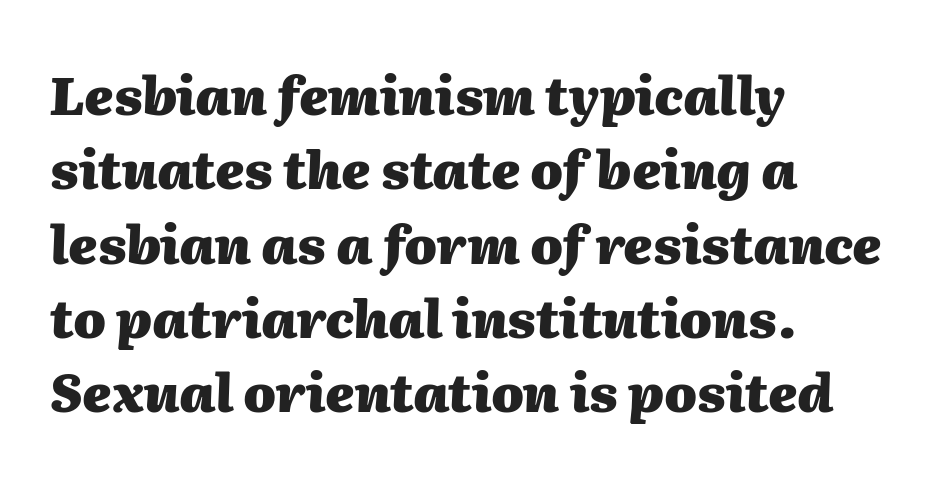
{"italic": "yes", "lean": "right", "slant_degrees": 2, "bold": "yes", "weight": "heavy", "width": "normal", "stroke_contrast": "medium", "x_height": "medium", "monospaced": "no", "underline": "no", "align": "left", "line_spacing": "normal", "line_spacing_ratio": 1.43, "letter_spacing": "normal", "letter_spacing_em": 0.0, "glyph_px": 52}
